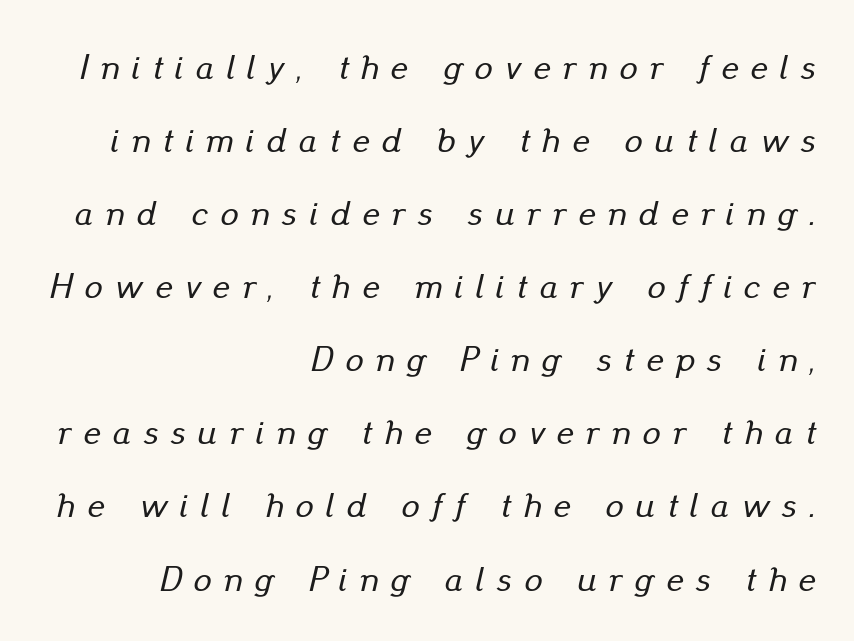
Q: Is the text italic (slanted)? A: Yes, it leans right by about 13 degrees.
Q: Is the text underlined? A: No.
Q: How is the paragraph aligned? A: Right-aligned.
Q: Is the spacing between letters normal or unusually wide? A: Unusually wide.
Q: Is the spacing between lines tight, normal or loose? A: Loose.
Q: Width (condensed, normal, or wide)? A: Normal.
Q: Stroke contrast? A: Low.
Q: x-height? A: Small.
Q: Monospaced? A: No.
